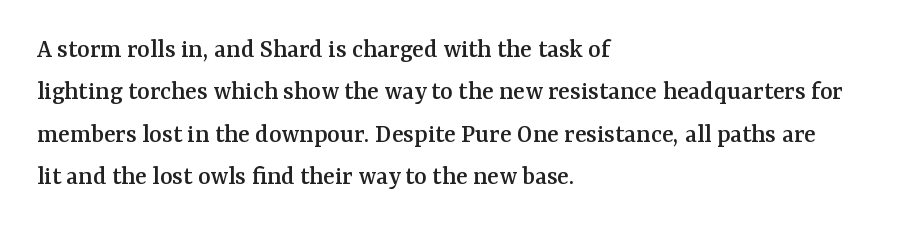
{"italic": "no", "underline": "no", "align": "left", "line_spacing": "normal", "line_spacing_ratio": 1.57, "letter_spacing": "normal", "letter_spacing_em": 0.0, "glyph_px": 27}
